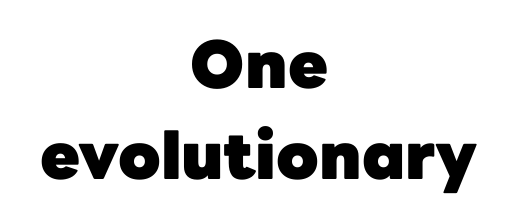
The characters look thick and weighty, a clear bold. Typeset on center — no edge is straight. This sample has the flowing, uneven cadence of proportional lettering. Anything drawn beneath the words? Only blank space. The designer left line spacing at the default.
